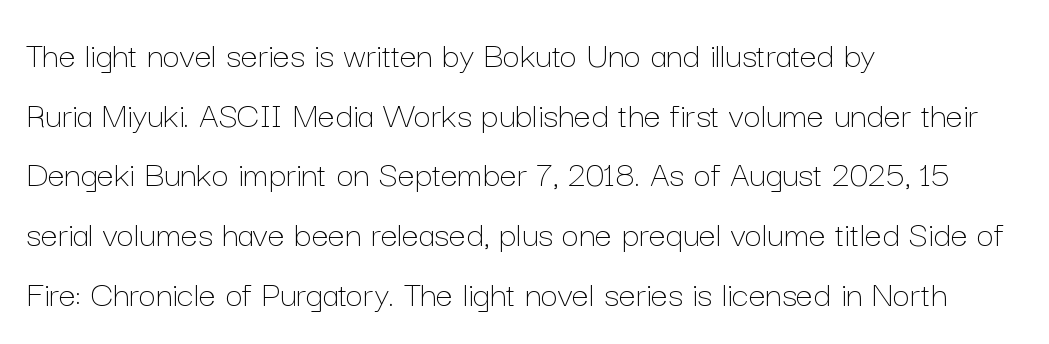
Q: Is the text bold? A: No.
Q: Is the text italic (slanted)? A: No, it is upright.
Q: Is the text underlined? A: No.
Q: How is the paragraph aligned? A: Left-aligned.
Q: Is the spacing between letters normal or unusually wide? A: Normal.
Q: Is the spacing between lines tight, normal or loose? A: Normal.
Q: Width (condensed, normal, or wide)? A: Normal.
Q: Stroke contrast? A: Low.
Q: x-height? A: Medium.
Q: Monospaced? A: No.
